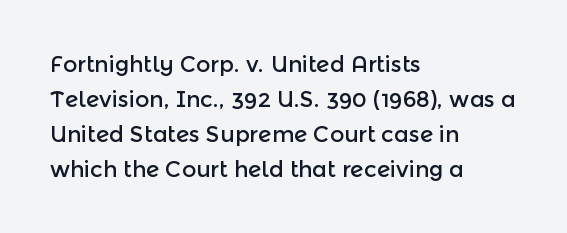
{"italic": "no", "underline": "no", "align": "left", "line_spacing": "normal", "line_spacing_ratio": 1.59, "letter_spacing": "normal", "letter_spacing_em": 0.0, "glyph_px": 22}
